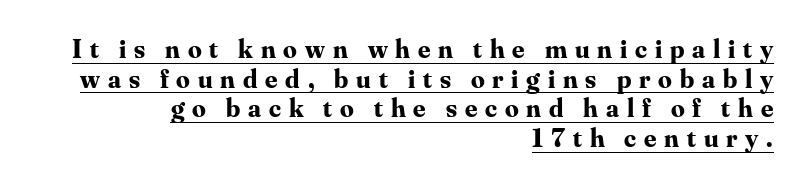
Q: Is the text bold? A: Yes.
Q: Is the text italic (slanted)? A: No, it is upright.
Q: Is the text underlined? A: Yes.
Q: How is the paragraph aligned? A: Right-aligned.
Q: Is the spacing between letters normal or unusually wide? A: Unusually wide.
Q: Is the spacing between lines tight, normal or loose? A: Tight.
